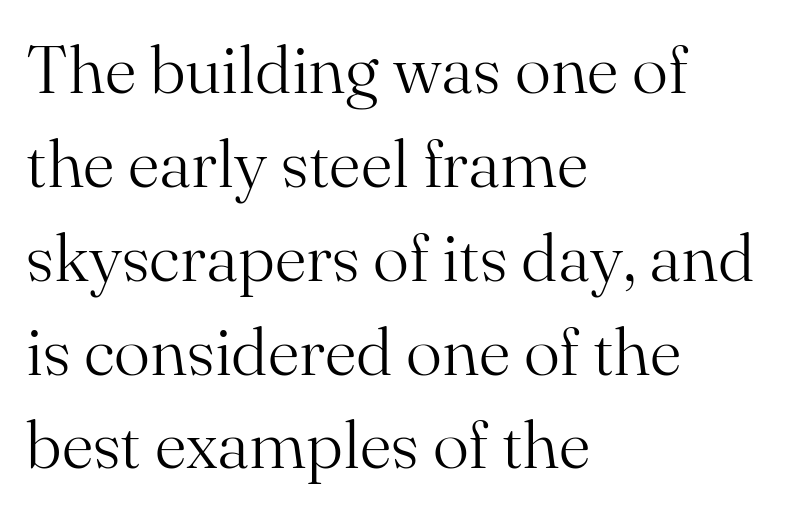
Q: Is the text bold? A: No.
Q: Is the text italic (slanted)? A: No, it is upright.
Q: Is the typeface a serif or a sans-serif typeface? A: Serif.
Q: Is the text underlined? A: No.
Q: How is the paragraph aligned? A: Left-aligned.
Q: Is the spacing between letters normal or unusually wide? A: Normal.
Q: Is the spacing between lines tight, normal or loose? A: Normal.
Q: Width (condensed, normal, or wide)? A: Normal.
Q: Stroke contrast? A: Medium.
Q: x-height? A: Small.
Q: Monospaced? A: No.
